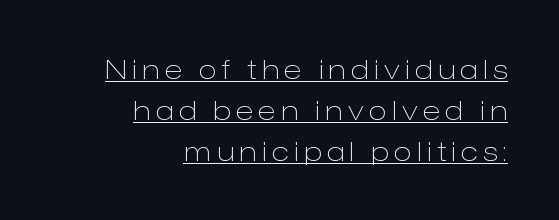
Q: Is the text bold? A: No.
Q: Is the text italic (slanted)? A: No, it is upright.
Q: Is the text underlined? A: Yes.
Q: How is the paragraph aligned? A: Right-aligned.
Q: Is the spacing between letters normal or unusually wide? A: Unusually wide.
Q: Is the spacing between lines tight, normal or loose? A: Normal.
